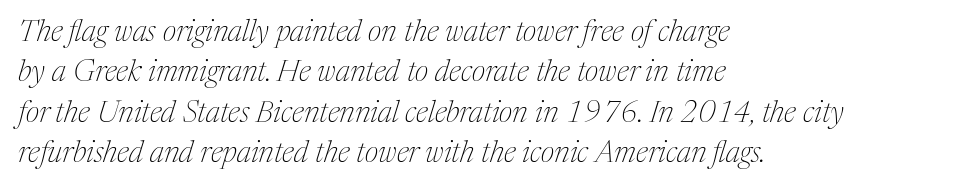
{"serif": "yes", "italic": "yes", "lean": "right", "slant_degrees": 17, "bold": "no", "weight": "thin", "width": "normal", "stroke_contrast": "medium", "x_height": "medium", "monospaced": "no", "underline": "no", "align": "left", "line_spacing": "normal", "line_spacing_ratio": 1.35, "letter_spacing": "normal", "letter_spacing_em": 0.0, "glyph_px": 30}
